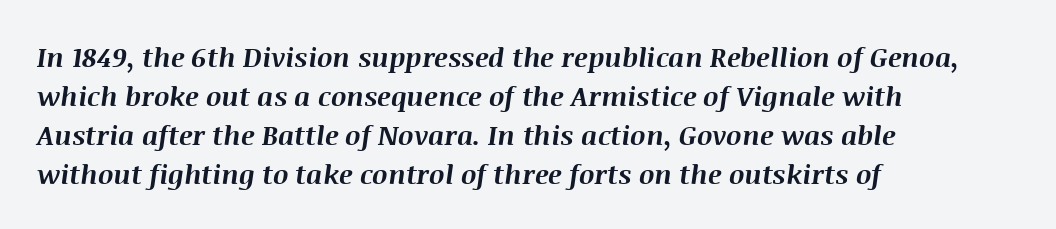
{"italic": "yes", "lean": "right", "slant_degrees": 8, "bold": "yes", "underline": "no", "align": "left", "line_spacing": "normal", "line_spacing_ratio": 1.44, "letter_spacing": "normal", "letter_spacing_em": 0.0, "glyph_px": 27}
